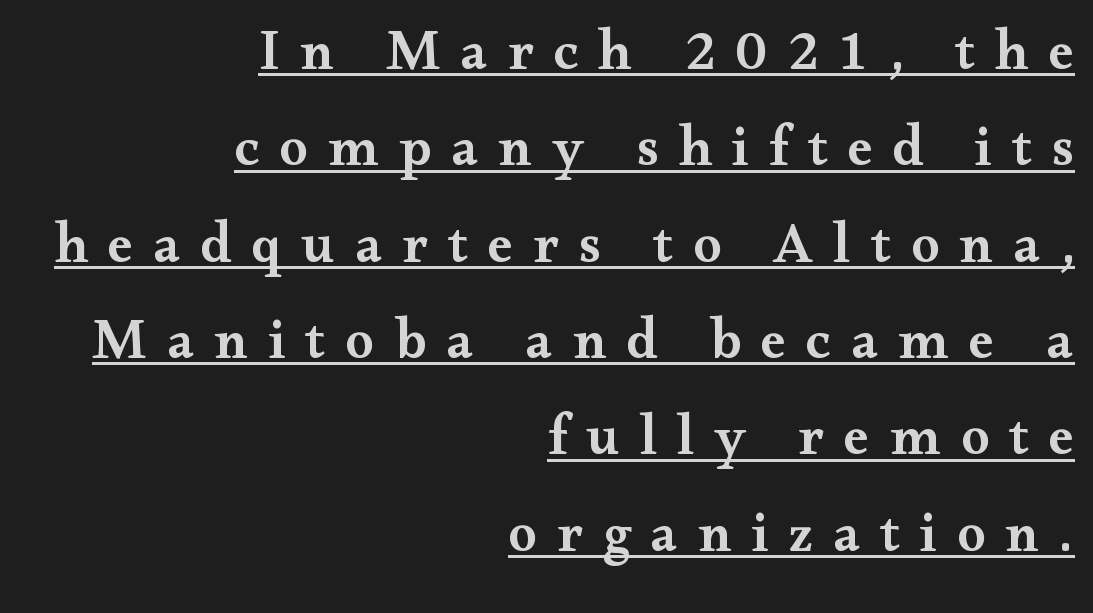
The image shows 57 px semibold, wide serif type, upright; set right-aligned, normal line spacing (1.69x), unusually wide letter spacing (+0.35 em), underlined; medium stroke contrast and a small x-height.
